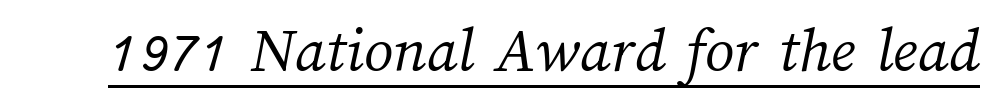
Q: Is the text bold? A: No.
Q: Is the text underlined? A: Yes.
Q: Is the spacing between letters normal or unusually wide? A: Normal.
Q: Width (condensed, normal, or wide)? A: Normal.
Q: Stroke contrast? A: Medium.
Q: x-height? A: Medium.
Q: Monospaced? A: No.
